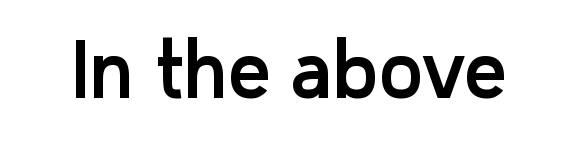
The image shows 75 px sans-serif type, upright; set normal letter spacing, not underlined; low stroke contrast and a medium x-height.
